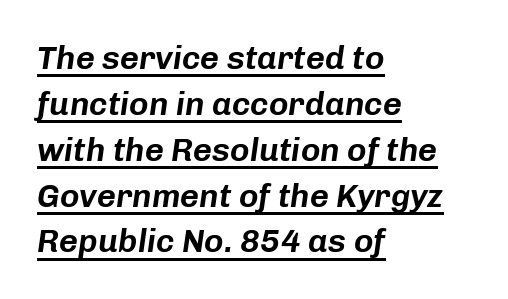
The image shows 33 px text type, italic (leaning right); set left-aligned, normal line spacing (1.39x), normal letter spacing, underlined; low stroke contrast and a medium x-height.
